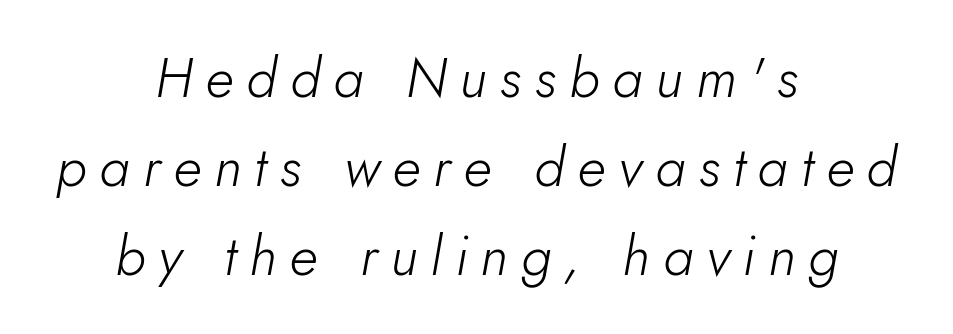
The whitespace from short lines is split evenly between both sides. What's the leading like? Ordinary, nothing unusual. The tracking jumps out immediately: characters are airy and widely separated. On a weight scale, this lands at 450 or below.
